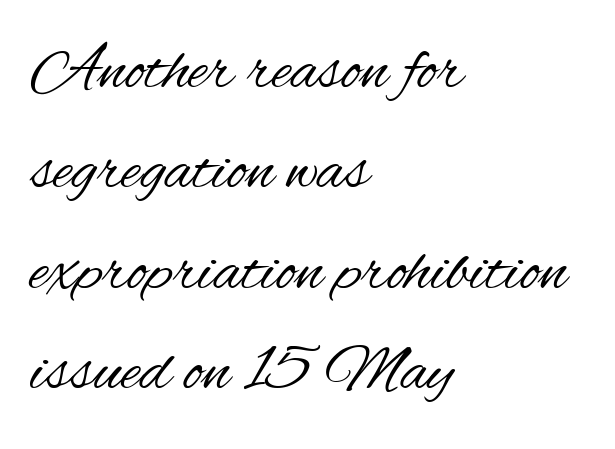
Q: Is the text bold? A: No.
Q: Is the text italic (slanted)? A: Yes.
Q: Is the typeface a serif or a sans-serif typeface? A: Sans-serif.
Q: Is the text underlined? A: No.
Q: How is the paragraph aligned? A: Left-aligned.
Q: Is the spacing between letters normal or unusually wide? A: Normal.
Q: Is the spacing between lines tight, normal or loose? A: Normal.
Q: Width (condensed, normal, or wide)? A: Condensed.
Q: Stroke contrast? A: Medium.
Q: x-height? A: Small.
Q: Monospaced? A: No.
